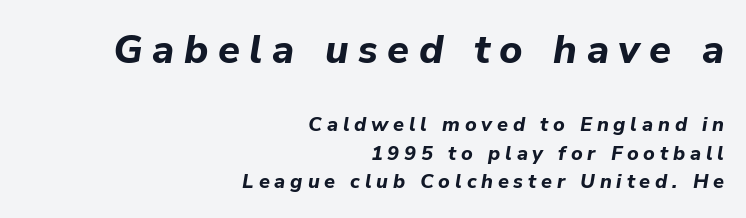
The face used here is proportionally spaced, like ordinary book or web type. A student would notice the top passage is typeset larger than what follows. Nobody drew a line under any word here. Italic: yes, the glyphs are oblique.
